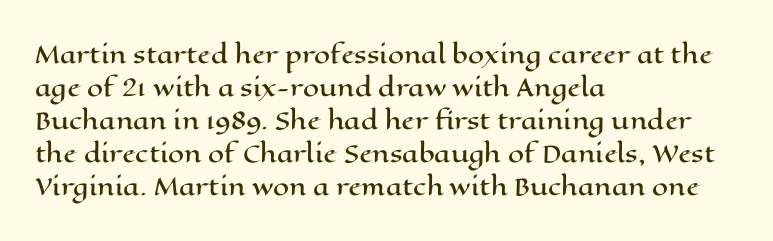
Plain, unruled lines of type. Letter spacing: default. Quick note: interline space is typical. Does the lettering tilt? It doesn't — this is upright. One-word summary of the alignment: left.
